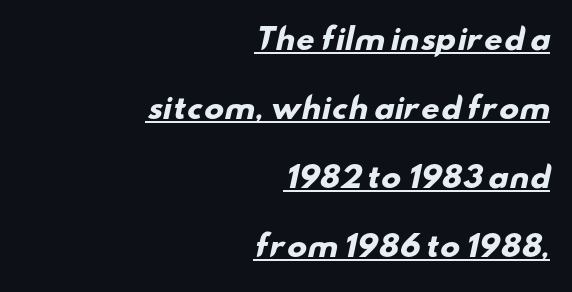
Glyph-to-glyph distance matches everyday printed text. Does the copy run flush right? Yes — the right margin is perfectly even. Quick note: interline space is abundant. Note the varied advance widths — an 'i' is clearly narrower than an 'm'. A typographer would call this underscored text. The letters are bold, with thick, heavy strokes.
